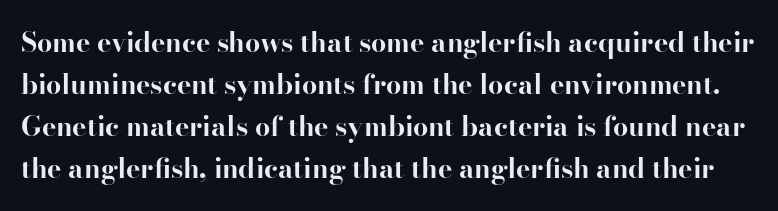
The image shows 27 px bold type, upright; set normal line spacing (1.56x), normal letter spacing, not underlined.
